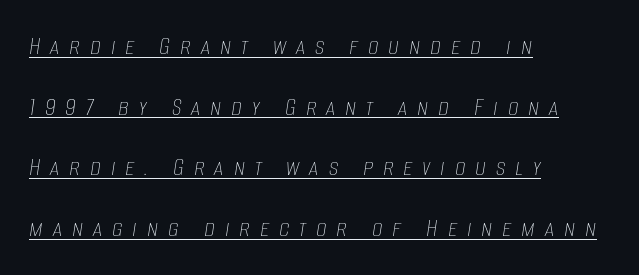
The rendering applies a slant to the glyphs. These characters rest on top of a visible drawn line. This is not heavy type; no bold has been used. A student would call this left alignment; a typographer would say flush left, rag right. Widely set lines give the paragraph a tall, airy silhouette.
